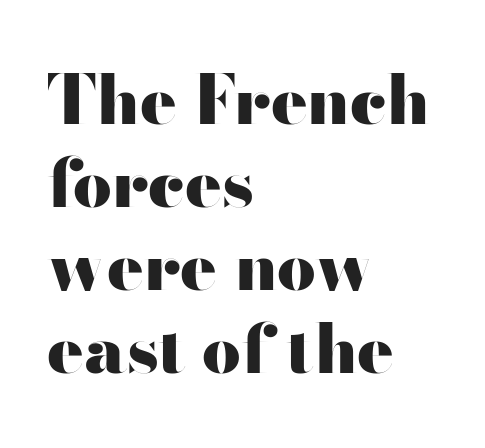
Q: Is the text bold? A: Yes.
Q: Is the text italic (slanted)? A: No, it is upright.
Q: Is the typeface a serif or a sans-serif typeface? A: Sans-serif.
Q: Is the text underlined? A: No.
Q: How is the paragraph aligned? A: Left-aligned.
Q: Is the spacing between letters normal or unusually wide? A: Normal.
Q: Width (condensed, normal, or wide)? A: Wide.
Q: Stroke contrast? A: High.
Q: x-height? A: Small.
Q: Monospaced? A: No.
